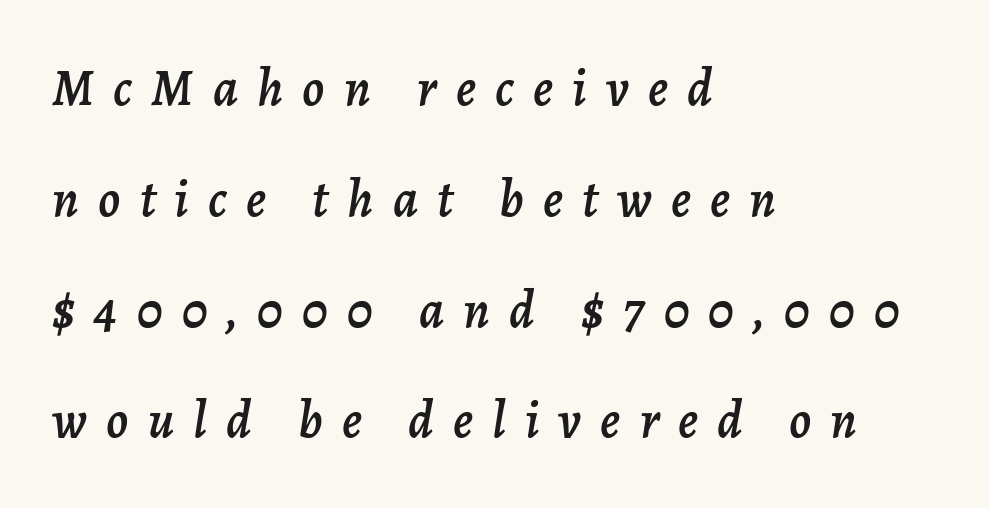
{"italic": "yes", "lean": "right", "slant_degrees": 7, "width": "normal", "stroke_contrast": "low", "x_height": "medium", "monospaced": "no", "underline": "no", "align": "left", "line_spacing": "loose", "line_spacing_ratio": 2.13, "letter_spacing": "wide", "letter_spacing_em": 0.37, "glyph_px": 52}
